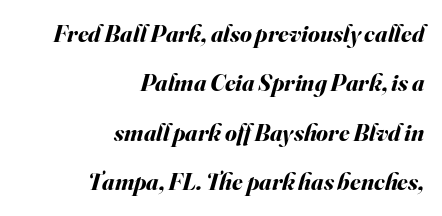
Q: Is the text bold? A: Yes.
Q: Is the text italic (slanted)? A: Yes, it leans right by about 16 degrees.
Q: Is the text underlined? A: No.
Q: How is the paragraph aligned? A: Right-aligned.
Q: Is the spacing between letters normal or unusually wide? A: Normal.
Q: Is the spacing between lines tight, normal or loose? A: Loose.
